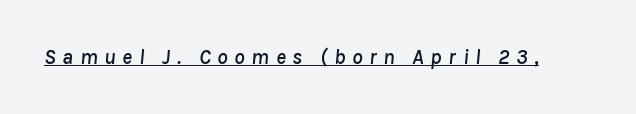
Decoration check: the copy is underlined. Does the lettering tilt? It does — this is italic. Is the letter spacing exaggerated? Yes — the characters are pushed far apart.
